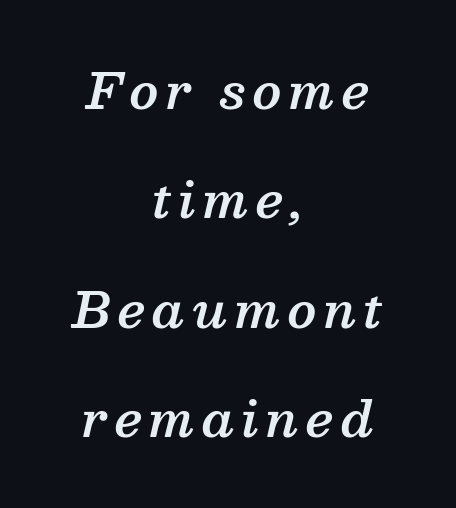
Q: Is the text bold? A: Semi-bold.
Q: Is the text italic (slanted)? A: Yes, it leans right by about 13 degrees.
Q: Is the typeface a serif or a sans-serif typeface? A: Serif.
Q: Is the text underlined? A: No.
Q: How is the paragraph aligned? A: Centered.
Q: Is the spacing between lines tight, normal or loose? A: Loose.
Q: Width (condensed, normal, or wide)? A: Normal.
Q: Stroke contrast? A: Medium.
Q: x-height? A: Medium.
Q: Monospaced? A: No.
